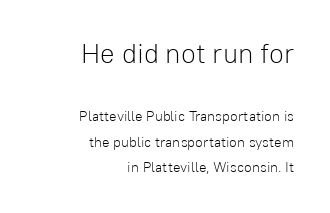
The image shows 27 px text type, upright; set right-aligned, line spacing 1.83x, normal letter spacing, not underlined; the first (top) block is 1.93x larger.
